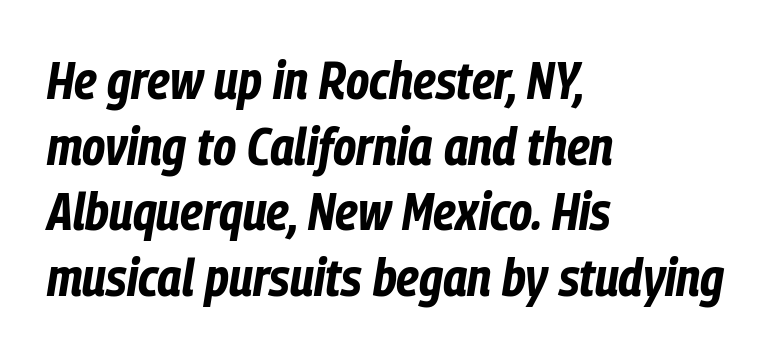
{"italic": "yes", "lean": "right", "slant_degrees": 9, "bold": "yes", "weight": "bold", "width": "condensed", "stroke_contrast": "low", "x_height": "medium", "monospaced": "no", "underline": "no", "align": "left", "line_spacing_ratio": 1.24, "letter_spacing": "normal", "letter_spacing_em": 0.0, "glyph_px": 53}
